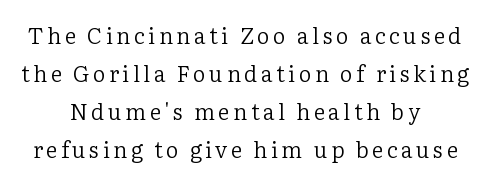
The image shows 22 px text type, upright; set centered, line spacing 1.73x, not underlined.
